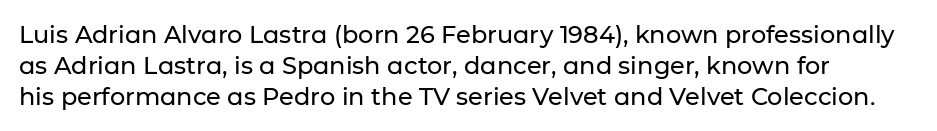
{"italic": "no", "underline": "no", "line_spacing": "normal", "line_spacing_ratio": 1.29, "letter_spacing": "normal", "letter_spacing_em": 0.0, "glyph_px": 24}
